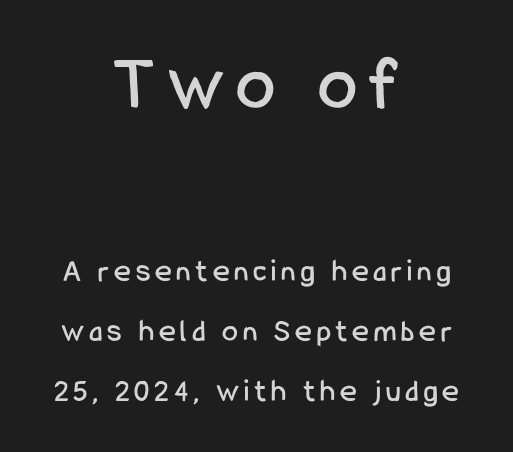
Q: Is the text italic (slanted)? A: No, it is upright.
Q: Is the typeface a serif or a sans-serif typeface? A: Sans-serif.
Q: Is the text underlined? A: No.
Q: How is the paragraph aligned? A: Centered.
Q: Which block of text is set in a larger size, the first (top) or the second (bottom)? A: The first (top) one.
Q: Width (condensed, normal, or wide)? A: Condensed.
Q: Stroke contrast? A: Low.
Q: x-height? A: Medium.
Q: Monospaced? A: No.
